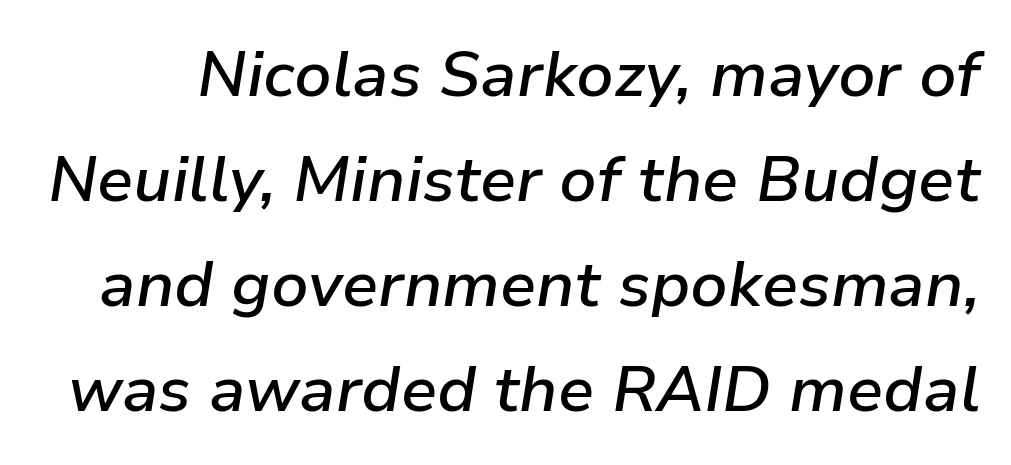
The image shows 64 px semibold type, italic (leaning right); set normal line spacing (1.64x), normal letter spacing, not underlined; low stroke contrast and a medium x-height.
